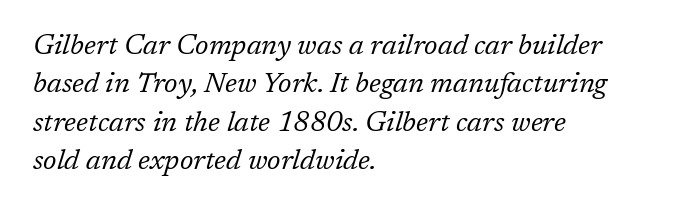
{"serif": "yes", "italic": "yes", "lean": "right", "slant_degrees": 17, "bold": "no", "weight": "regular", "width": "normal", "stroke_contrast": "low", "x_height": "medium", "monospaced": "no", "underline": "no", "align": "left", "line_spacing": "normal", "line_spacing_ratio": 1.37, "letter_spacing": "normal", "letter_spacing_em": 0.0, "glyph_px": 28}
